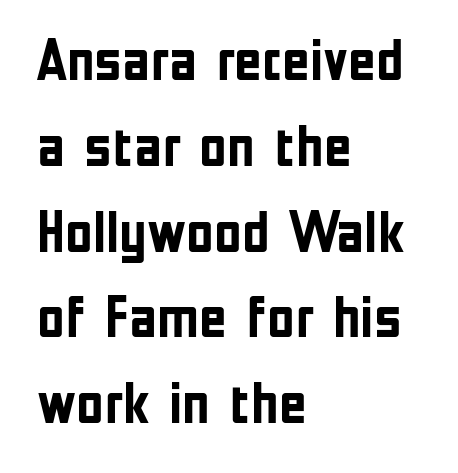
Is this a sans? Yes — the strokes have no serifs. Plain, unruled lines of type. The rendering uses a moderate line-height, typical for paragraphs. The type is set solid horizontally, with unmodified tracking.
